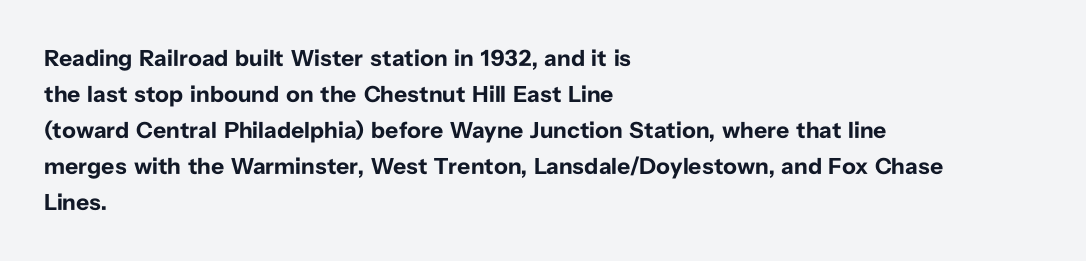
{"italic": "no", "bold": "yes", "underline": "no", "align": "left", "line_spacing": "normal", "line_spacing_ratio": 1.57, "letter_spacing": "normal", "letter_spacing_em": 0.0, "glyph_px": 23}
